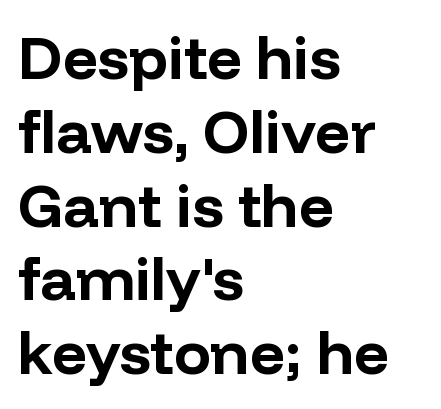
{"serif": "no", "italic": "no", "bold": "yes", "weight": "bold", "width": "normal", "stroke_contrast": "low", "x_height": "medium", "monospaced": "no", "underline": "no", "align": "left", "line_spacing_ratio": 1.21, "letter_spacing": "normal", "letter_spacing_em": 0.0, "glyph_px": 61}
